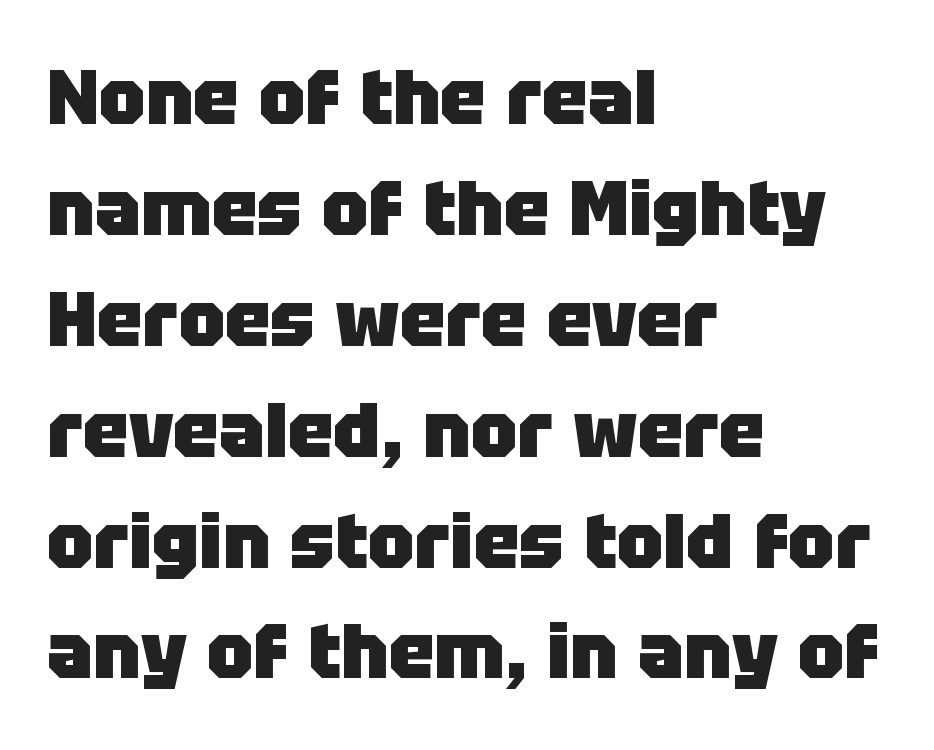
These lines are composed in type without serifs. Glance below the letters and you will spot only blank space. Designer's note — italics off, roman on. I'd describe the lettering as bold — thick and assertive. What stands out about the letter spacing? Nothing — it is the standard amount. The passage shown is typed in a proportional face where columns would drift.
